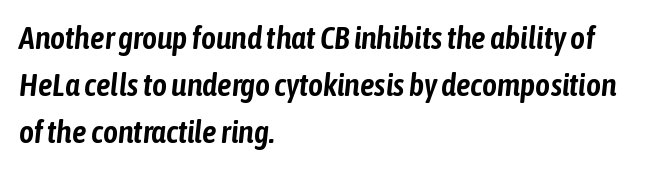
{"italic": "yes", "lean": "right", "slant_degrees": 6, "width": "condensed", "stroke_contrast": "low", "x_height": "medium", "monospaced": "no", "underline": "no", "align": "left", "line_spacing": "normal", "line_spacing_ratio": 1.47, "letter_spacing": "normal", "letter_spacing_em": 0.0, "glyph_px": 32}
